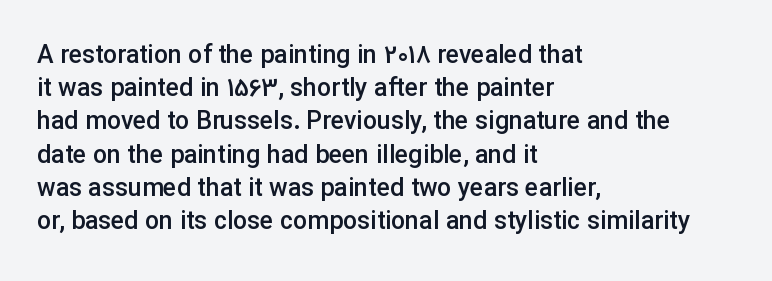
Q: Is the text bold? A: Semi-bold.
Q: Is the text italic (slanted)? A: No, it is upright.
Q: Is the text underlined? A: No.
Q: How is the paragraph aligned? A: Left-aligned.
Q: Is the spacing between letters normal or unusually wide? A: Normal.
Q: Is the spacing between lines tight, normal or loose? A: Normal.
